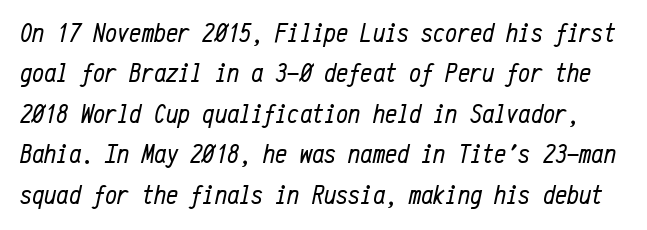
The image shows 27 px text type, italic (leaning right); set normal line spacing (1.5x), normal letter spacing, not underlined.
